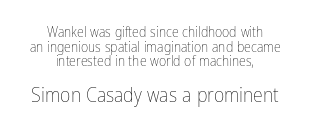
Of the two passages, the one underneath uses the larger point size. Posture: vertical. Leading is clearly below the norm, producing a dense column. The face used here is rendered with its standard letterfit. The space beneath each line is pristine and unruled.
